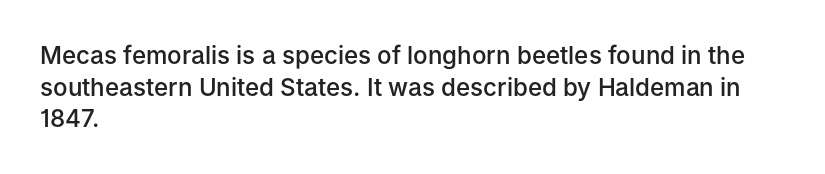
Q: Is the text bold? A: Semi-bold.
Q: Is the text italic (slanted)? A: No, it is upright.
Q: Is the text underlined? A: No.
Q: How is the paragraph aligned? A: Left-aligned.
Q: Is the spacing between letters normal or unusually wide? A: Normal.
Q: Is the spacing between lines tight, normal or loose? A: Normal.
